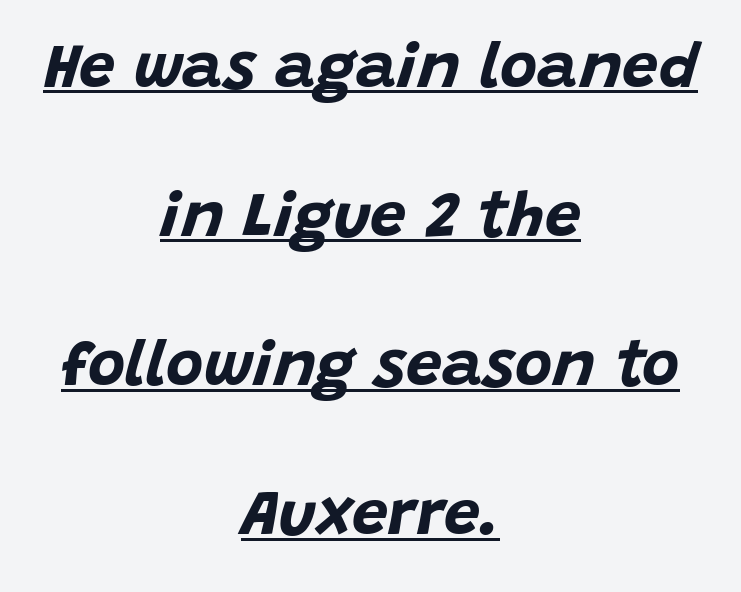
The image shows 64 px bold type, italic (leaning right); set centered, loose line spacing (2.33x), normal letter spacing, underlined; low stroke contrast and a large x-height.
